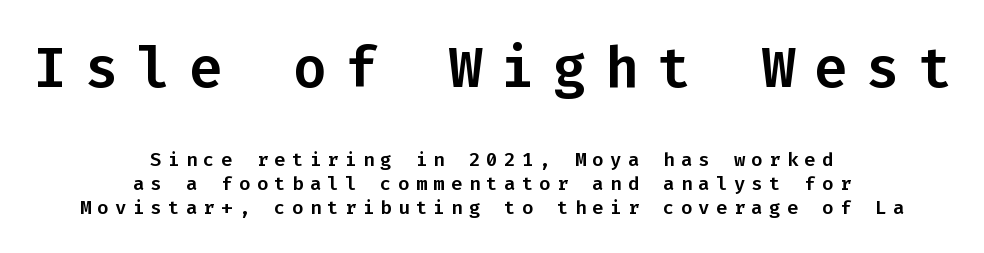
Q: Is the text italic (slanted)? A: No, it is upright.
Q: Is the typeface a serif or a sans-serif typeface? A: Sans-serif.
Q: Is the text underlined? A: No.
Q: How is the paragraph aligned? A: Centered.
Q: Is the spacing between letters normal or unusually wide? A: Unusually wide.
Q: Is the spacing between lines tight, normal or loose? A: Normal.
Q: Which block of text is set in a larger size, the first (top) or the second (bottom)? A: The first (top) one.
Q: Width (condensed, normal, or wide)? A: Normal.
Q: Stroke contrast? A: Low.
Q: x-height? A: Medium.
Q: Monospaced? A: Yes.
